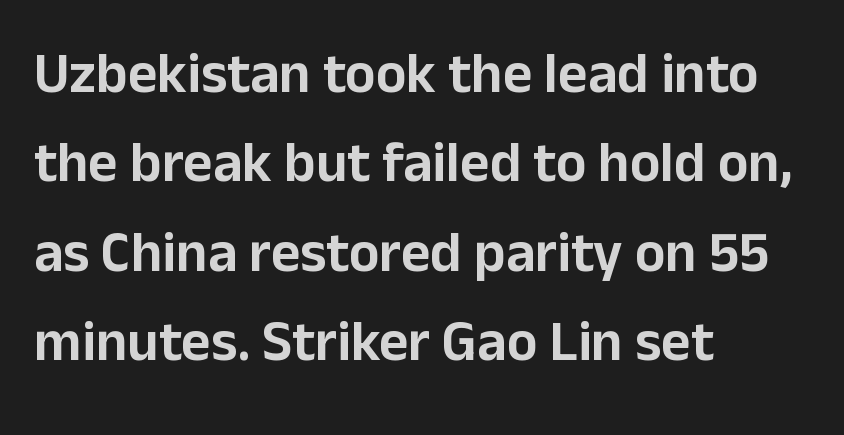
Q: Is the text italic (slanted)? A: No, it is upright.
Q: Is the typeface a serif or a sans-serif typeface? A: Sans-serif.
Q: Is the text underlined? A: No.
Q: How is the paragraph aligned? A: Left-aligned.
Q: Is the spacing between letters normal or unusually wide? A: Normal.
Q: Is the spacing between lines tight, normal or loose? A: Normal.
Q: Width (condensed, normal, or wide)? A: Normal.
Q: Stroke contrast? A: Low.
Q: x-height? A: Medium.
Q: Monospaced? A: No.
